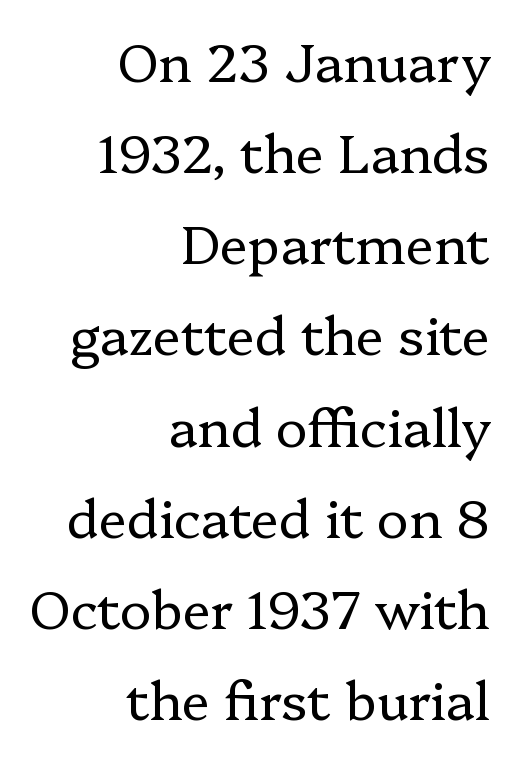
The string is rendered with underlining switched off. The lettering stays uniformly vertical, giving the passage a roman look. Is this a fixed-width face? No — the glyphs have proportional, varying widths. These lines stack with their right ends in a neat column. Compared with a typical body face, this is equally light or lighter still. Words appear dense and cohesive because spacing is normal.
